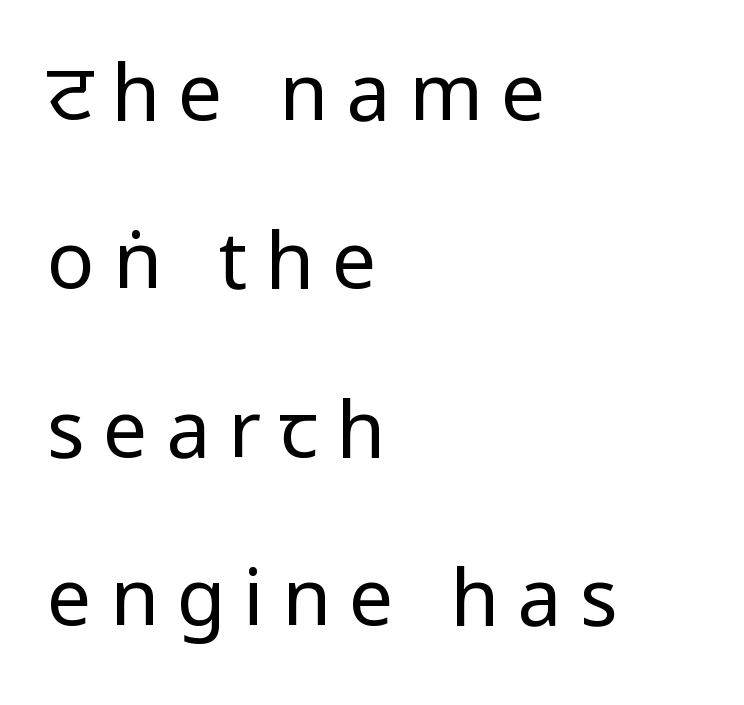
Q: Is the text bold? A: No.
Q: Is the text italic (slanted)? A: No, it is upright.
Q: Is the typeface a serif or a sans-serif typeface? A: Sans-serif.
Q: Is the text underlined? A: No.
Q: How is the paragraph aligned? A: Left-aligned.
Q: Is the spacing between letters normal or unusually wide? A: Unusually wide.
Q: Is the spacing between lines tight, normal or loose? A: Loose.
Q: Width (condensed, normal, or wide)? A: Condensed.
Q: Stroke contrast? A: Low.
